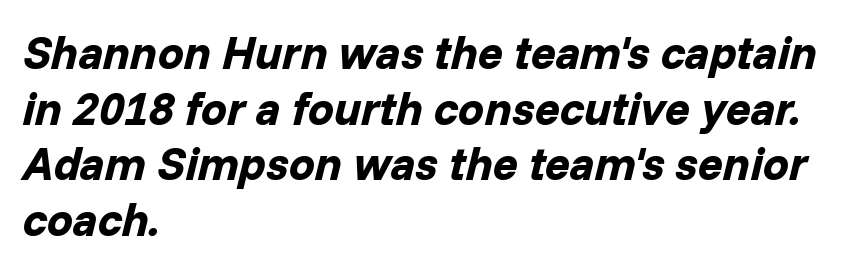
Q: Is the text bold? A: Yes.
Q: Is the text italic (slanted)? A: Yes, it leans right by about 14 degrees.
Q: Is the text underlined? A: No.
Q: How is the paragraph aligned? A: Left-aligned.
Q: Is the spacing between letters normal or unusually wide? A: Normal.
Q: Width (condensed, normal, or wide)? A: Normal.
Q: Stroke contrast? A: Low.
Q: x-height? A: Medium.
Q: Monospaced? A: No.
